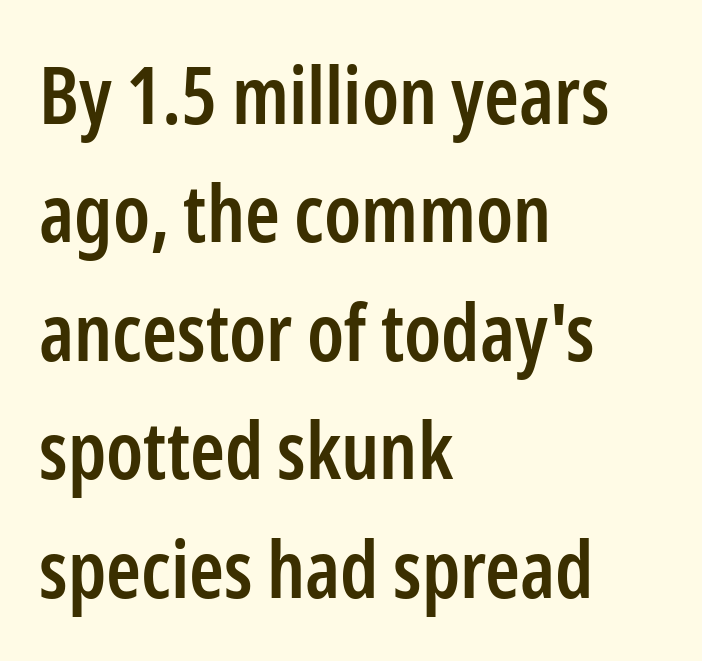
Spacing verdict: proportional, widths tailored to each character. Stems and bowls a touch heavier than normal — semibold. Leading: standard. The space directly below the letters is spotless. Each word holds together tightly as a unit, with standard inter-letter gaps. Layout note: lines flush left.
